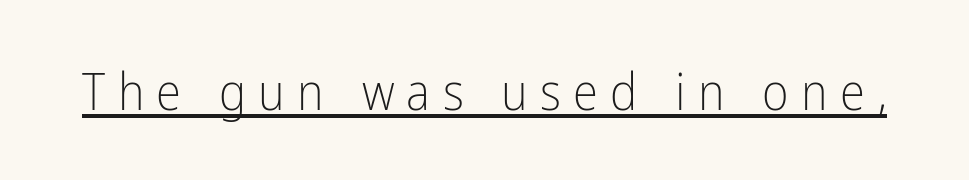
Q: Is the text bold? A: No.
Q: Is the text italic (slanted)? A: No, it is upright.
Q: Is the typeface a serif or a sans-serif typeface? A: Sans-serif.
Q: Is the text underlined? A: Yes.
Q: Is the spacing between letters normal or unusually wide? A: Unusually wide.
Q: Width (condensed, normal, or wide)? A: Condensed.
Q: Stroke contrast? A: Low.
Q: x-height? A: Medium.
Q: Monospaced? A: No.
